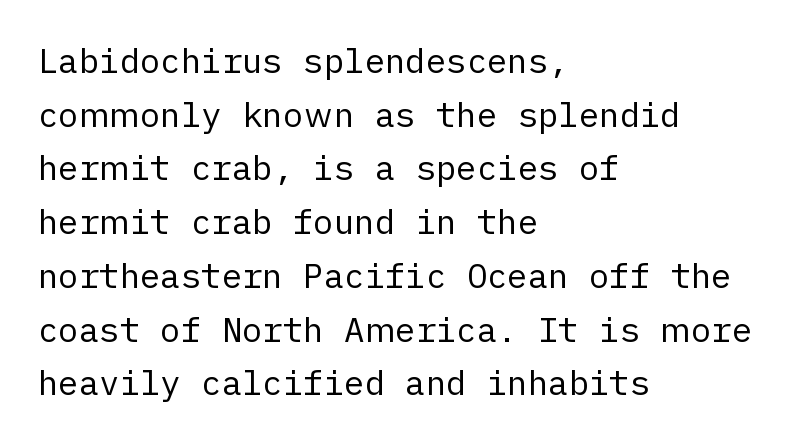
{"serif": "no", "italic": "no", "bold": "no", "weight": "regular", "width": "normal", "stroke_contrast": "low", "x_height": "medium", "underline": "no", "align": "left", "line_spacing": "normal", "line_spacing_ratio": 1.58, "letter_spacing": "normal", "letter_spacing_em": 0.0, "glyph_px": 34}
